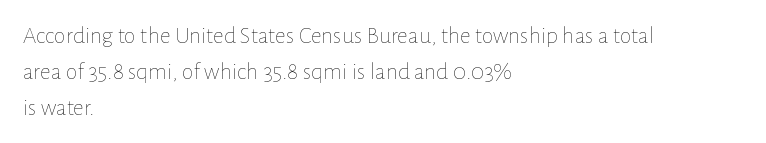
Q: Is the text bold? A: No.
Q: Is the text italic (slanted)? A: No, it is upright.
Q: Is the text underlined? A: No.
Q: How is the paragraph aligned? A: Left-aligned.
Q: Is the spacing between letters normal or unusually wide? A: Normal.
Q: Is the spacing between lines tight, normal or loose? A: Normal.
